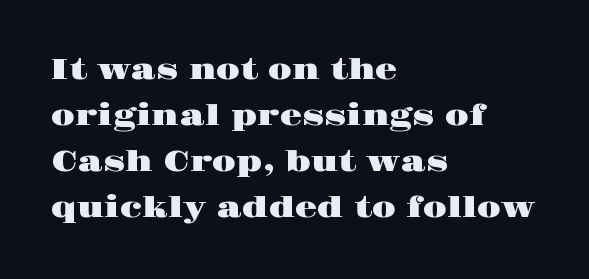
Just letters on the line, the space beneath them empty. The axis of the letterforms is exactly vertical. You could call the tracking neutral — neither tight nor loose. This rendering uses left alignment, leaving the right contour irregular. Varying glyph widths throughout — classic text-font behaviour. Compared with typical paragraphs, the rows here are spaced about the same.
